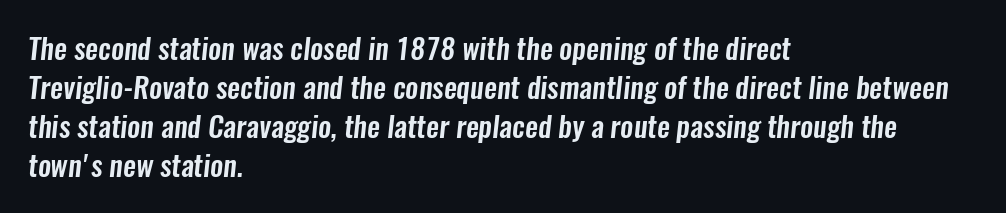
The image shows 29 px condensed sans-serif type; set left-aligned, normal line spacing (1.34x), normal letter spacing, not underlined; low stroke contrast and a medium x-height.
